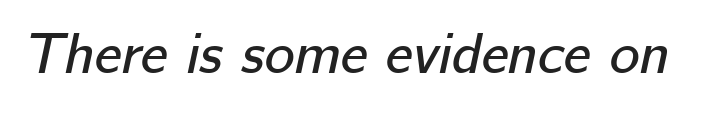
Q: Is the text italic (slanted)? A: Yes, it leans right by about 12 degrees.
Q: Is the text underlined? A: No.
Q: Is the spacing between letters normal or unusually wide? A: Normal.
Q: Width (condensed, normal, or wide)? A: Normal.
Q: Stroke contrast? A: Low.
Q: x-height? A: Medium.
Q: Monospaced? A: No.
